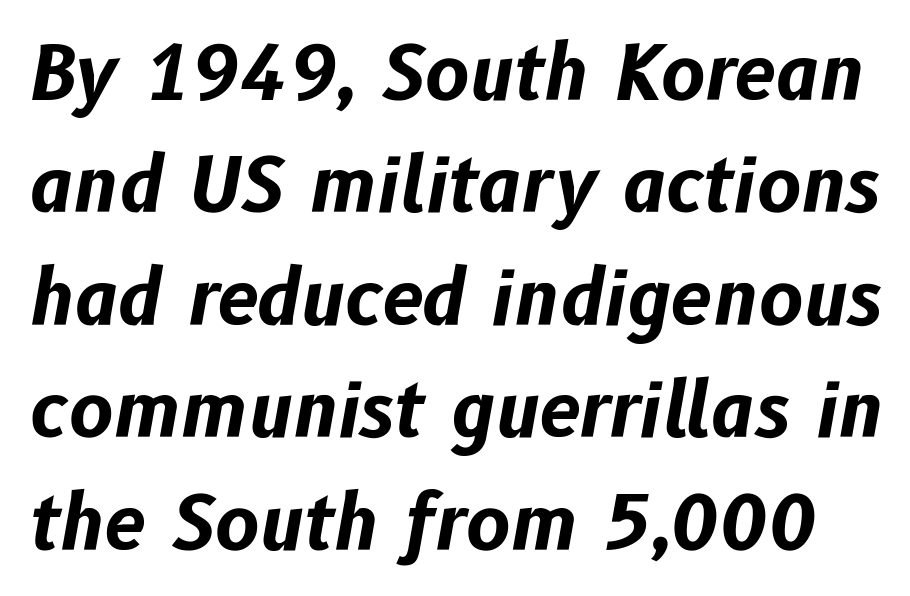
The image shows 75 px bold type, italic (leaning right); set normal line spacing (1.5x), normal letter spacing, not underlined; low stroke contrast and a medium x-height.
